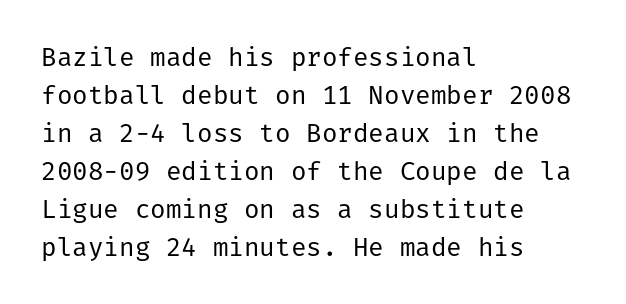
The image shows 26 px text type, upright; set left-aligned, normal line spacing (1.46x), normal letter spacing, not underlined.
